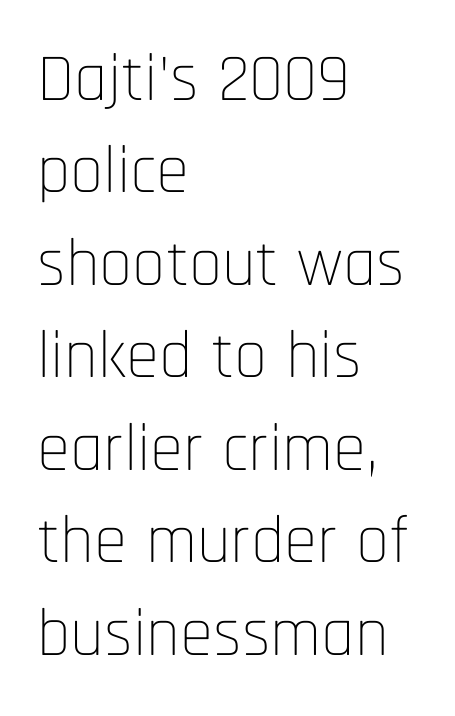
The image shows 67 px thin, condensed sans-serif type, upright; set left-aligned, normal line spacing (1.38x), normal letter spacing, not underlined; low stroke contrast and a large x-height.
